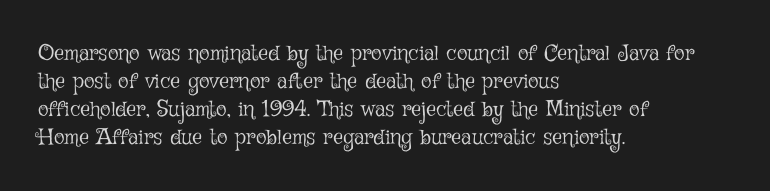
{"italic": "no", "bold": "no", "underline": "no", "align": "left", "line_spacing": "normal", "line_spacing_ratio": 1.27, "letter_spacing": "normal", "letter_spacing_em": 0.0, "glyph_px": 22}
